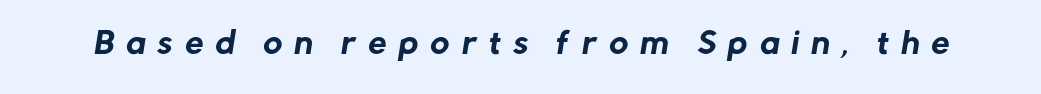
{"serif": "no", "width": "normal", "stroke_contrast": "low", "x_height": "medium", "monospaced": "no", "underline": "no", "letter_spacing": "wide", "letter_spacing_em": 0.42, "glyph_px": 29}
